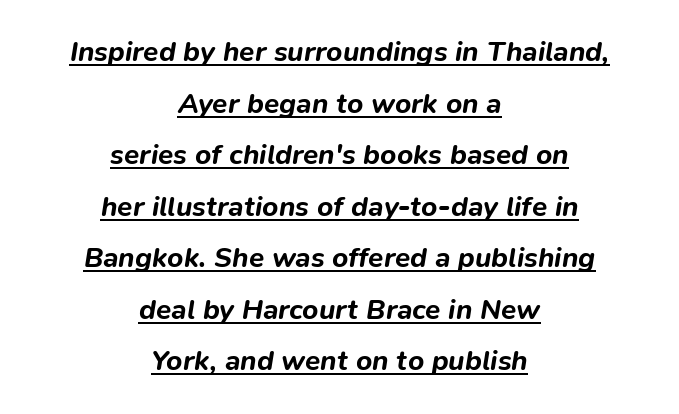
{"italic": "yes", "lean": "right", "slant_degrees": 9, "bold": "yes", "weight": "bold", "width": "normal", "stroke_contrast": "low", "x_height": "medium", "monospaced": "no", "underline": "yes", "align": "center", "line_spacing_ratio": 1.84, "letter_spacing": "normal", "letter_spacing_em": 0.0, "glyph_px": 28}
